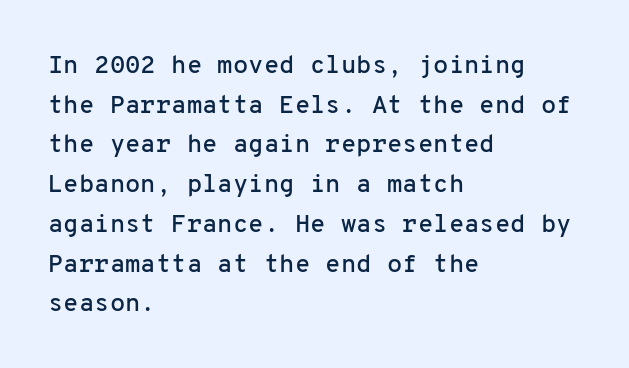
The image shows 25 px text type, upright; set left-aligned, normal line spacing (1.59x), normal letter spacing, not underlined.
